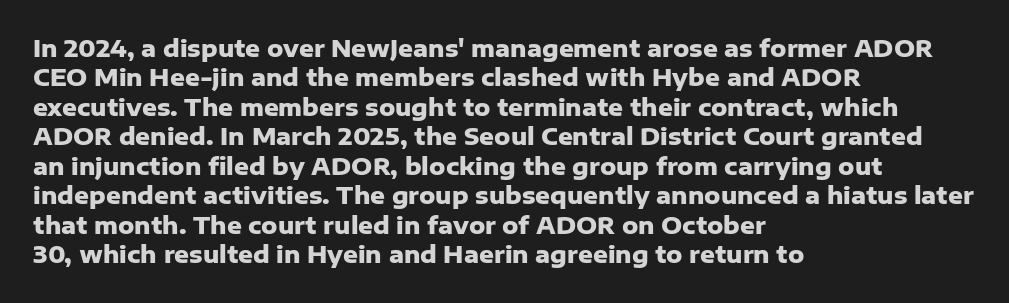
Q: Is the text bold? A: Yes.
Q: Is the text italic (slanted)? A: No, it is upright.
Q: Is the text underlined? A: No.
Q: How is the paragraph aligned? A: Left-aligned.
Q: Is the spacing between letters normal or unusually wide? A: Normal.
Q: Is the spacing between lines tight, normal or loose? A: Normal.
